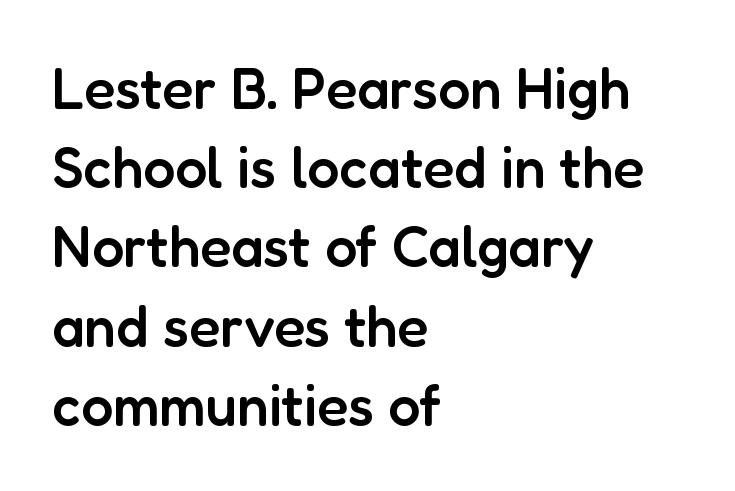
The image shows 57 px semibold sans-serif type, upright; set left-aligned, normal line spacing (1.39x), normal letter spacing, not underlined; low stroke contrast and a medium x-height.
